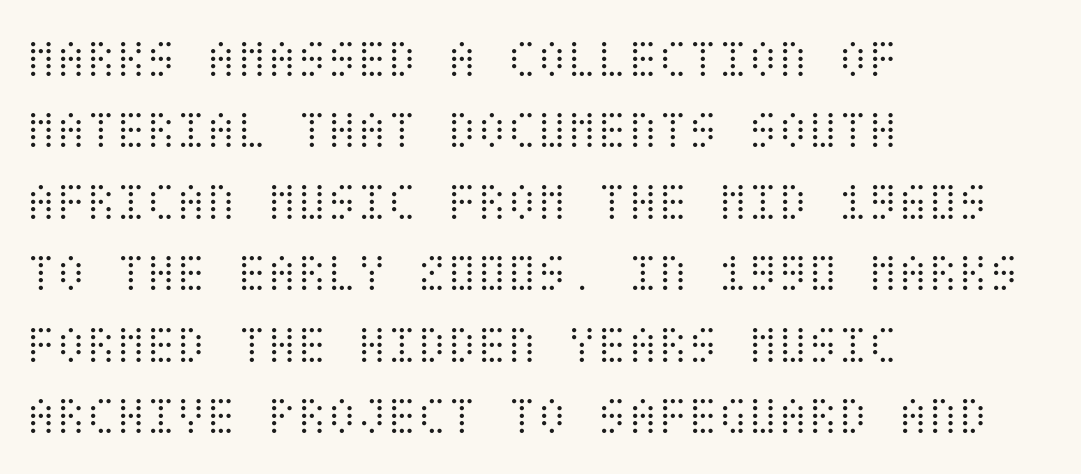
Nothing unusual about the tracking: characters are spaced as the font intends. Counters stay open thanks to moderate or lighter strokes. A clean baseline with only descenders dipping below it. The typography opts for an upright posture over an oblique one. Compared with a centered layout, this one pins lines to the left instead.
